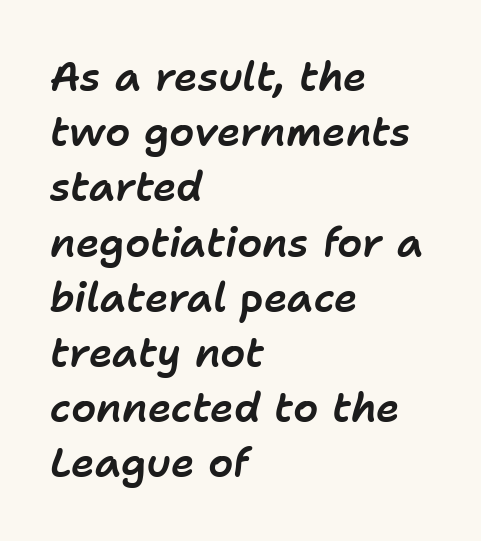
The image shows 40 px text type, italic (leaning right); set left-aligned, normal line spacing (1.38x), normal letter spacing, not underlined; low stroke contrast and a medium x-height.
